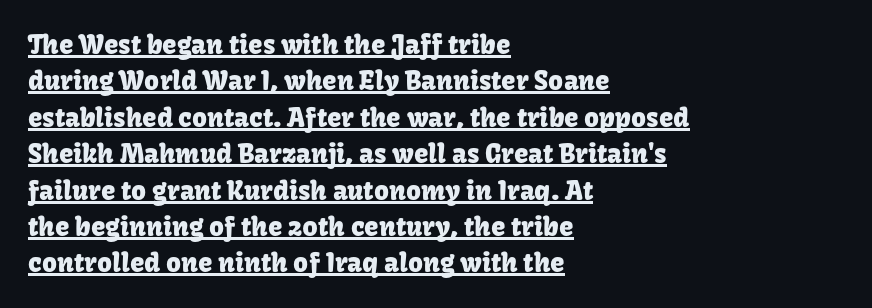
{"italic": "no", "underline": "yes", "align": "left", "line_spacing": "normal", "line_spacing_ratio": 1.4, "letter_spacing": "normal", "letter_spacing_em": 0.0, "glyph_px": 26}
